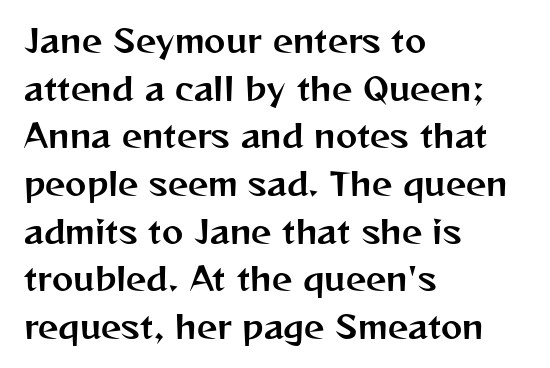
Q: Is the text italic (slanted)? A: No, it is upright.
Q: Is the typeface a serif or a sans-serif typeface? A: Sans-serif.
Q: Is the text underlined? A: No.
Q: How is the paragraph aligned? A: Left-aligned.
Q: Is the spacing between letters normal or unusually wide? A: Normal.
Q: Is the spacing between lines tight, normal or loose? A: Normal.
Q: Width (condensed, normal, or wide)? A: Normal.
Q: Stroke contrast? A: Medium.
Q: x-height? A: Medium.
Q: Monospaced? A: No.
